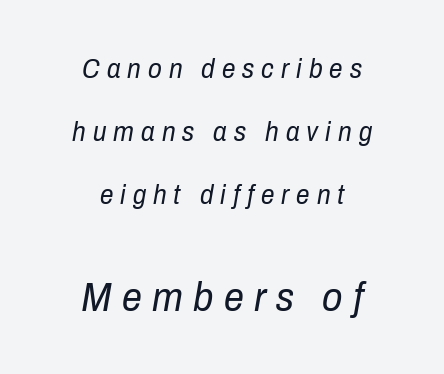
{"italic": "yes", "lean": "right", "slant_degrees": 10, "bold": "no", "weight": "regular", "width": "condensed", "stroke_contrast": "low", "x_height": "medium", "monospaced": "no", "underline": "no", "align": "center", "line_spacing": "loose", "line_spacing_ratio": 2.33, "letter_spacing": "wide", "letter_spacing_em": 0.26, "larger_block": "second", "size_ratio": 1.48, "glyph_px": 40}
